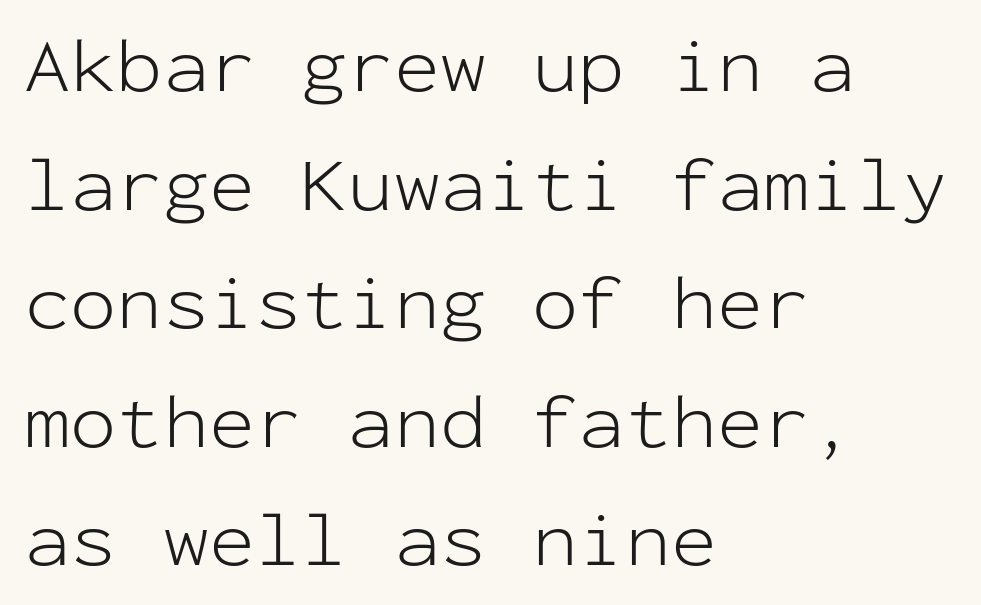
{"serif": "no", "italic": "no", "bold": "no", "weight": "light", "width": "normal", "stroke_contrast": "low", "x_height": "medium", "monospaced": "yes", "underline": "no", "align": "left", "line_spacing": "normal", "line_spacing_ratio": 1.54, "letter_spacing": "normal", "letter_spacing_em": 0.0, "glyph_px": 77}
